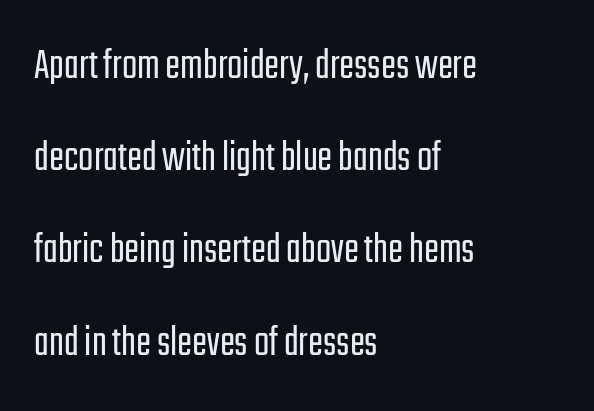
The image shows 45 px light, condensed sans-serif type, upright; set left-aligned, loose line spacing (2.05x), normal letter spacing, not underlined; low stroke contrast and a medium x-height.
